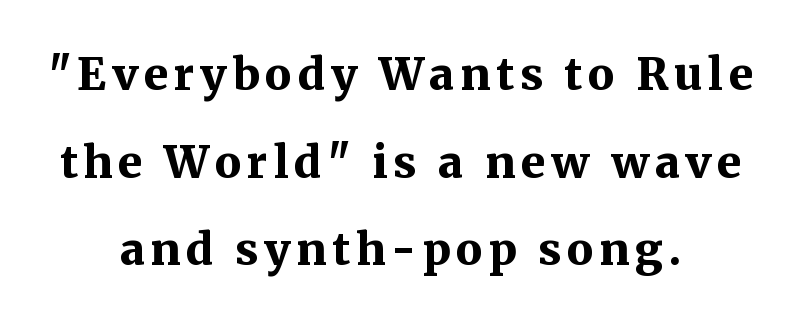
Q: Is the text bold? A: Yes.
Q: Is the text italic (slanted)? A: No, it is upright.
Q: Is the typeface a serif or a sans-serif typeface? A: Serif.
Q: Is the text underlined? A: No.
Q: How is the paragraph aligned? A: Centered.
Q: Is the spacing between lines tight, normal or loose? A: Loose.
Q: Width (condensed, normal, or wide)? A: Normal.
Q: Stroke contrast? A: Medium.
Q: x-height? A: Medium.
Q: Monospaced? A: No.
